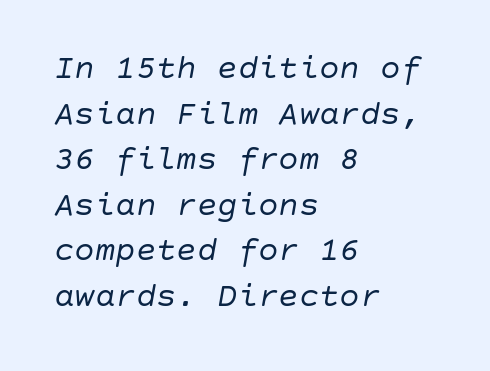
{"italic": "yes", "lean": "right", "slant_degrees": 10, "bold": "no", "weight": "regular", "width": "normal", "stroke_contrast": "low", "x_height": "large", "underline": "no", "align": "left", "line_spacing": "normal", "line_spacing_ratio": 1.34, "letter_spacing": "normal", "letter_spacing_em": 0.0, "glyph_px": 34}
